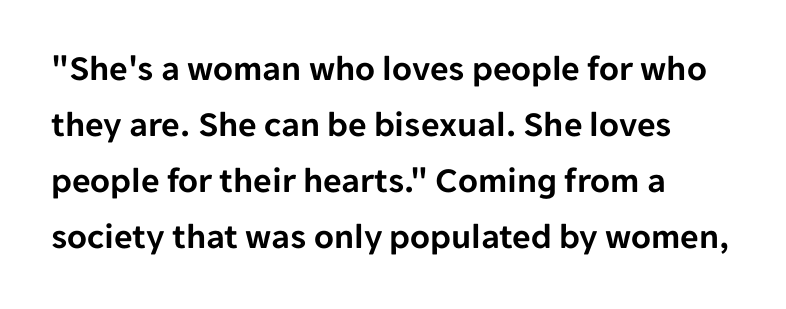
Q: Is the text italic (slanted)? A: No, it is upright.
Q: Is the typeface a serif or a sans-serif typeface? A: Sans-serif.
Q: Is the text underlined? A: No.
Q: How is the paragraph aligned? A: Left-aligned.
Q: Is the spacing between letters normal or unusually wide? A: Normal.
Q: Is the spacing between lines tight, normal or loose? A: Normal.
Q: Width (condensed, normal, or wide)? A: Normal.
Q: Stroke contrast? A: Low.
Q: x-height? A: Medium.
Q: Monospaced? A: No.
